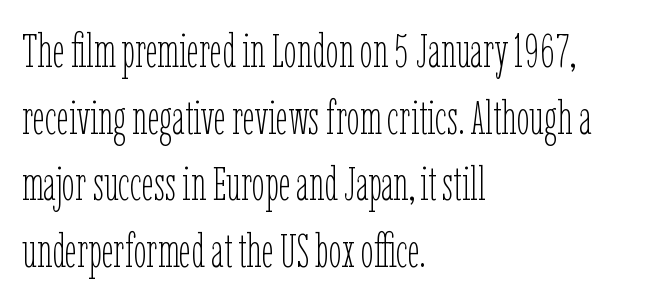
The image shows 47 px thin, condensed type, upright; set left-aligned, normal line spacing (1.42x), normal letter spacing, not underlined; low stroke contrast and a medium x-height.
